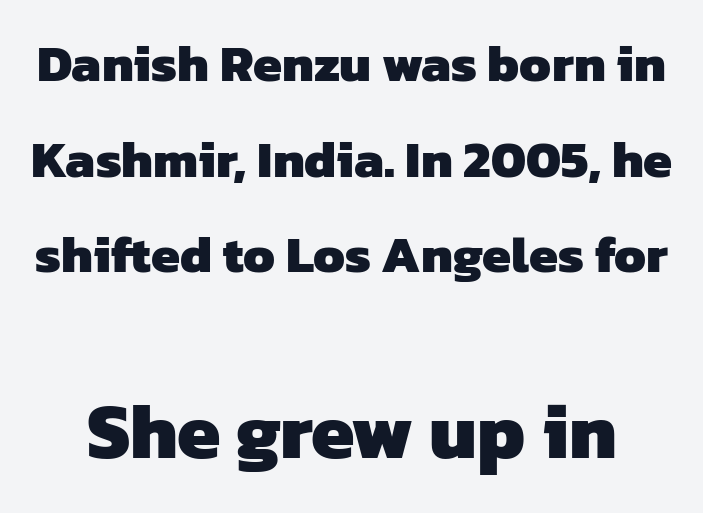
The image shows 78 px heavy sans-serif type; set line spacing 1.84x, normal letter spacing, not underlined; the second (bottom) block is 1.5x larger; low stroke contrast and a medium x-height.
